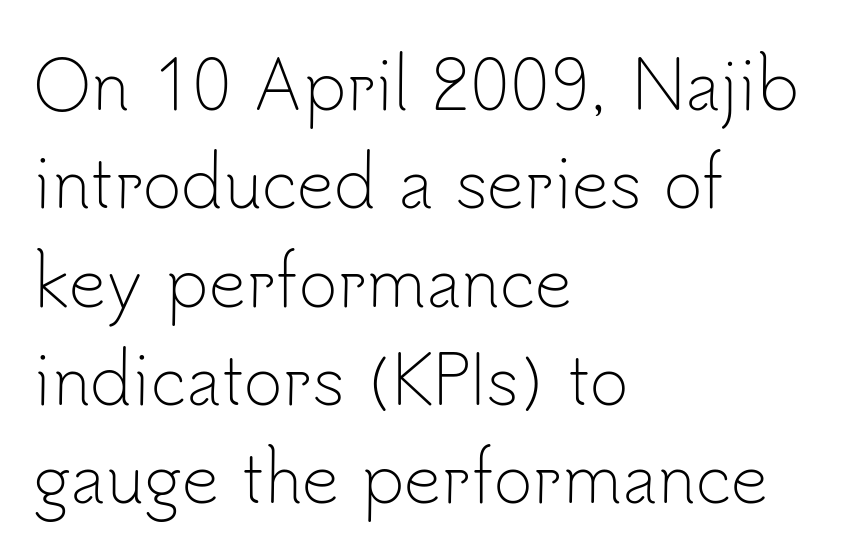
The image shows 66 px light sans-serif type, upright; set left-aligned, normal line spacing (1.49x), normal letter spacing, not underlined; low stroke contrast and a small x-height.
